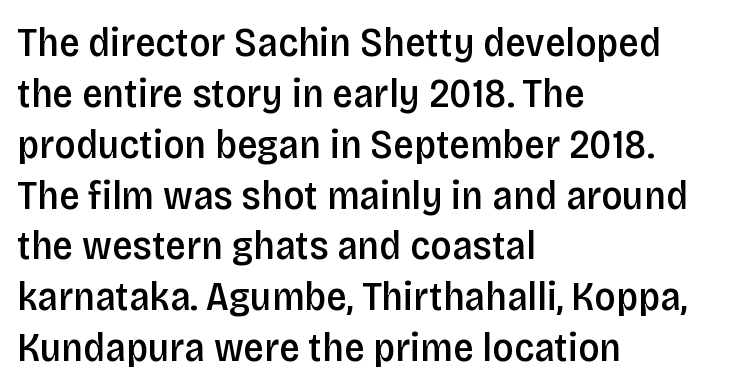
Letter spacing: default. The passage shown is not underscored anywhere. A fair bit of extra ink — the face is semibold, not bold. The type family on display is of the sans-serif kind. Characters remain perfectly vertical along every line.
